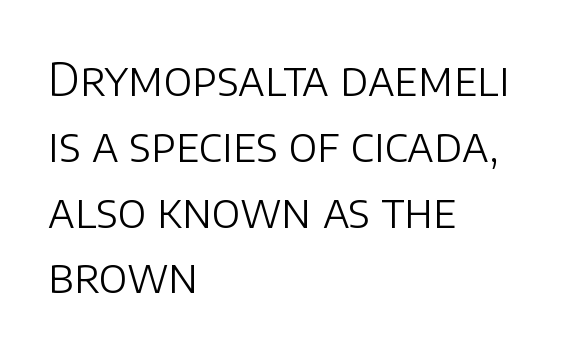
The ragged edge is on the right, which tells us the setting is flush left. Spacing verdict: proportional, widths tailored to each character. Leading matches the norm, producing a regular column. Posture: vertical. Unlike a traditional serif, this face leaves its strokes unadorned.
